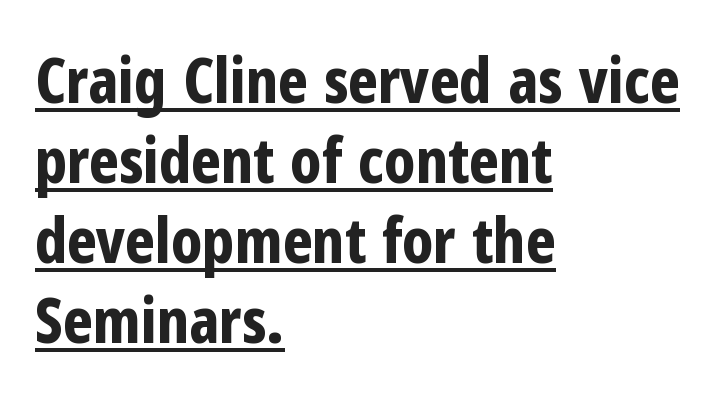
The image shows 63 px bold, condensed sans-serif type, upright; set left-aligned, normal line spacing (1.27x), normal letter spacing, underlined; low stroke contrast and a medium x-height.
